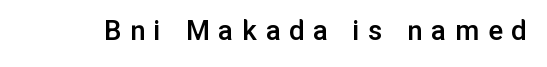
The letters advance in unequal steps, a hallmark of proportional type. Weight: semibold (demi). Decoration check: the copy has no underline. Rendered with straight, roman letterforms. The letters are spread apart with noticeably loose tracking.
